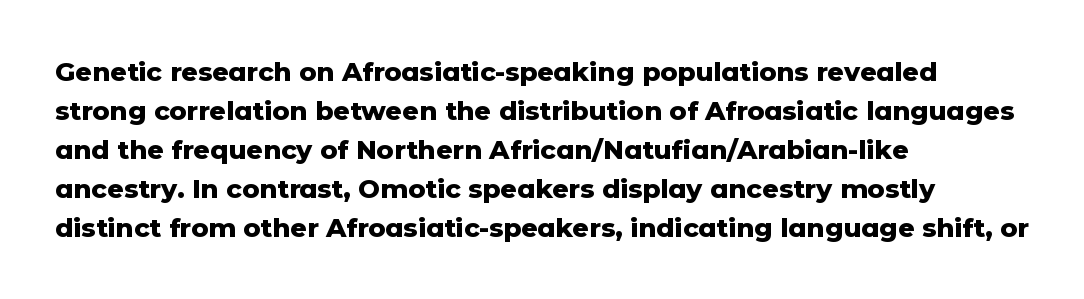
Successive baselines arrive at the customary interval. Nope, not italic — everything's standing straight. Stroke thickness is high; the sample reads as a true bold. Line starts are locked; line ends wander. Clear beneath every line of the passage. The line texture is even and compact thanks to regular tracking.
